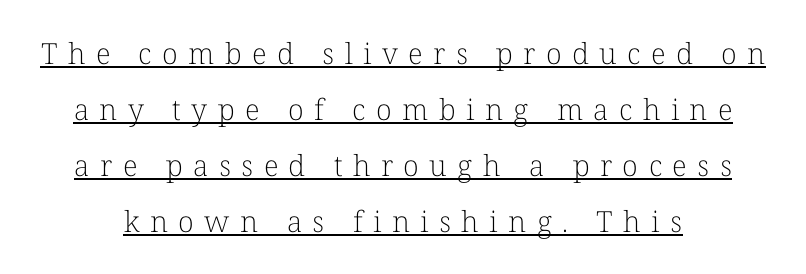
{"serif": "yes", "italic": "no", "bold": "no", "weight": "light", "width": "normal", "stroke_contrast": "low", "x_height": "medium", "monospaced": "no", "underline": "yes", "align": "center", "line_spacing": "loose", "line_spacing_ratio": 1.93, "letter_spacing": "wide", "letter_spacing_em": 0.36, "glyph_px": 29}
